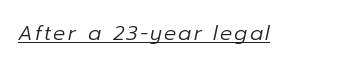
The image shows 20 px text type, italic (leaning right); set underlined.
